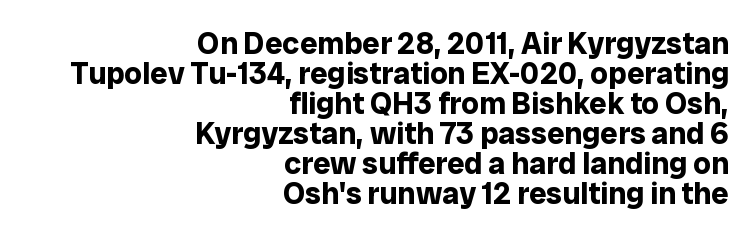
Unmarked baselines from the first word to the last. This sample uses a sans-serif face. The strokes are fattened all the way to bold. Character widths vary here, with narrow letters taking less room than wide ones.
